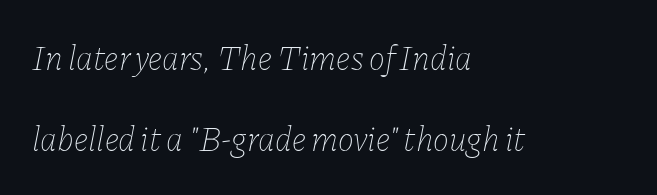
Think standard paragraph weight, or any step lighter than that. A typesetter would call this leading open, well beyond the default. Nobody touched the tracking dial on this one. Tall strokes in this sample are angled rather than plumb. The string is rendered with underlining switched off.
